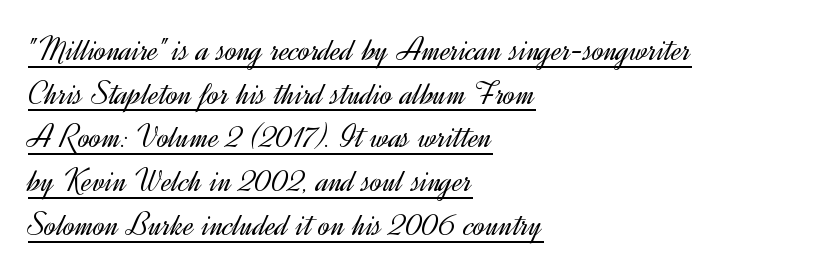
Q: Is the text bold? A: No.
Q: Is the text italic (slanted)? A: Yes.
Q: Is the typeface a serif or a sans-serif typeface? A: Sans-serif.
Q: Is the text underlined? A: Yes.
Q: How is the paragraph aligned? A: Left-aligned.
Q: Is the spacing between letters normal or unusually wide? A: Normal.
Q: Is the spacing between lines tight, normal or loose? A: Normal.
Q: Width (condensed, normal, or wide)? A: Normal.
Q: x-height? A: Small.
Q: Monospaced? A: No.
